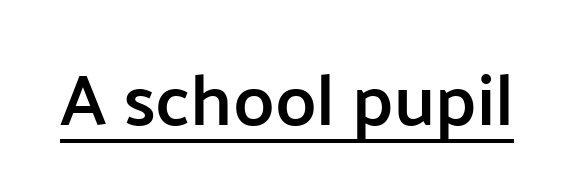
{"serif": "no", "italic": "no", "bold": "semi", "weight": "semibold", "width": "normal", "stroke_contrast": "low", "x_height": "medium", "monospaced": "no", "underline": "yes", "letter_spacing": "normal", "letter_spacing_em": 0.0, "glyph_px": 73}
